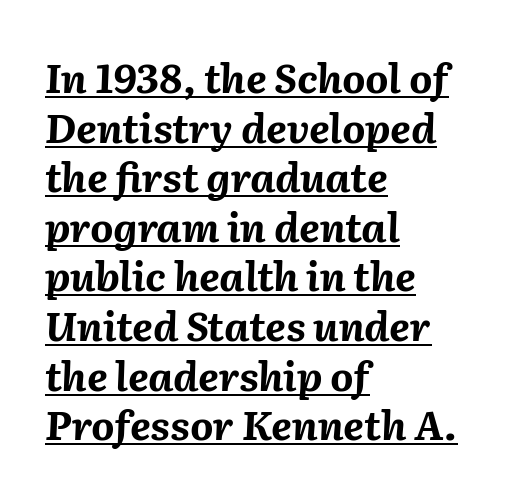
{"italic": "yes", "lean": "right", "slant_degrees": 2, "bold": "yes", "weight": "bold", "width": "normal", "stroke_contrast": "medium", "x_height": "medium", "monospaced": "no", "underline": "yes", "align": "left", "line_spacing_ratio": 1.24, "letter_spacing": "normal", "letter_spacing_em": 0.0, "glyph_px": 40}
